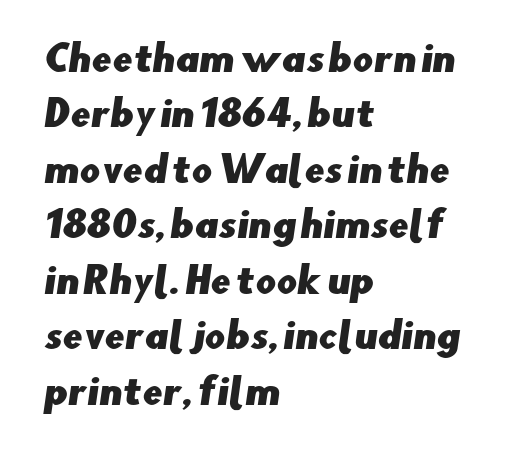
The image shows 36 px sans-serif type; set left-aligned, normal line spacing (1.54x), normal letter spacing, not underlined; low stroke contrast and a small x-height.
